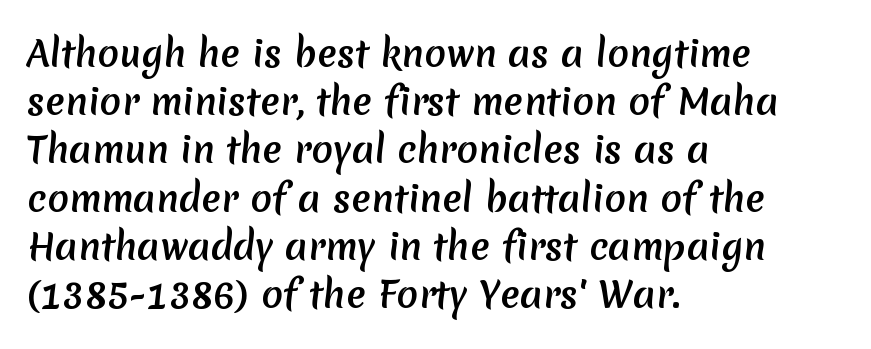
{"serif": "no", "width": "normal", "stroke_contrast": "medium", "x_height": "medium", "monospaced": "no", "underline": "no", "align": "left", "line_spacing": "normal", "line_spacing_ratio": 1.34, "letter_spacing": "normal", "letter_spacing_em": 0.0, "glyph_px": 36}
